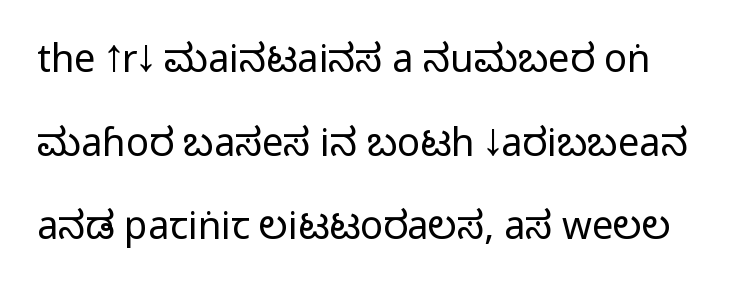
{"serif": "no", "italic": "no", "width": "condensed", "stroke_contrast": "medium", "monospaced": "no", "underline": "no", "line_spacing": "loose", "line_spacing_ratio": 2.2, "letter_spacing": "normal", "letter_spacing_em": 0.0, "glyph_px": 38}
